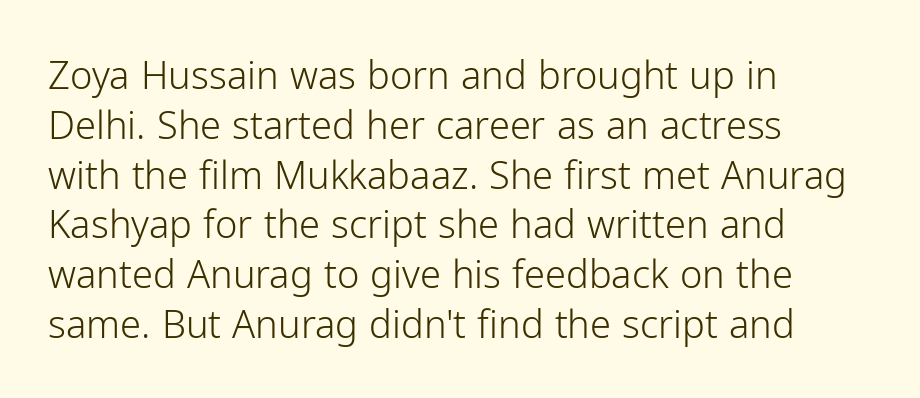
Q: Is the text bold? A: No.
Q: Is the text italic (slanted)? A: No, it is upright.
Q: Is the typeface a serif or a sans-serif typeface? A: Sans-serif.
Q: Is the text underlined? A: No.
Q: How is the paragraph aligned? A: Left-aligned.
Q: Is the spacing between letters normal or unusually wide? A: Normal.
Q: Is the spacing between lines tight, normal or loose? A: Normal.
Q: Width (condensed, normal, or wide)? A: Normal.
Q: Stroke contrast? A: Low.
Q: x-height? A: Medium.
Q: Monospaced? A: No.
